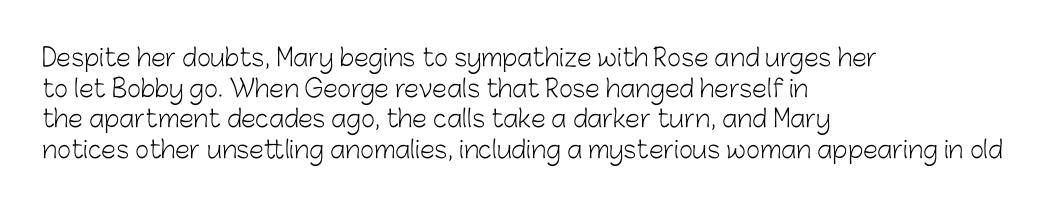
Is the type heavy? It reads as light-to-regular instead. Leftover space on each line is placed entirely after the last word. Characters follow at the spacing the type designer built in. The passage shown stacks its lines at a standard gap.
